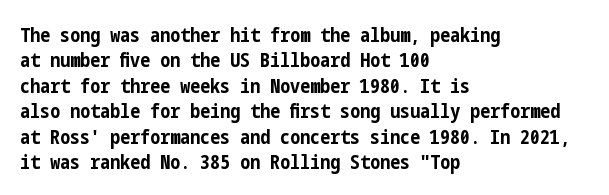
Characters follow at the spacing the type designer built in. What's the leading like? Ordinary, nothing unusual. Horizontal alignment here is leftward, the default for most running prose. The words here are not underlined. The typesetting leans heavy: a genuine bold.
